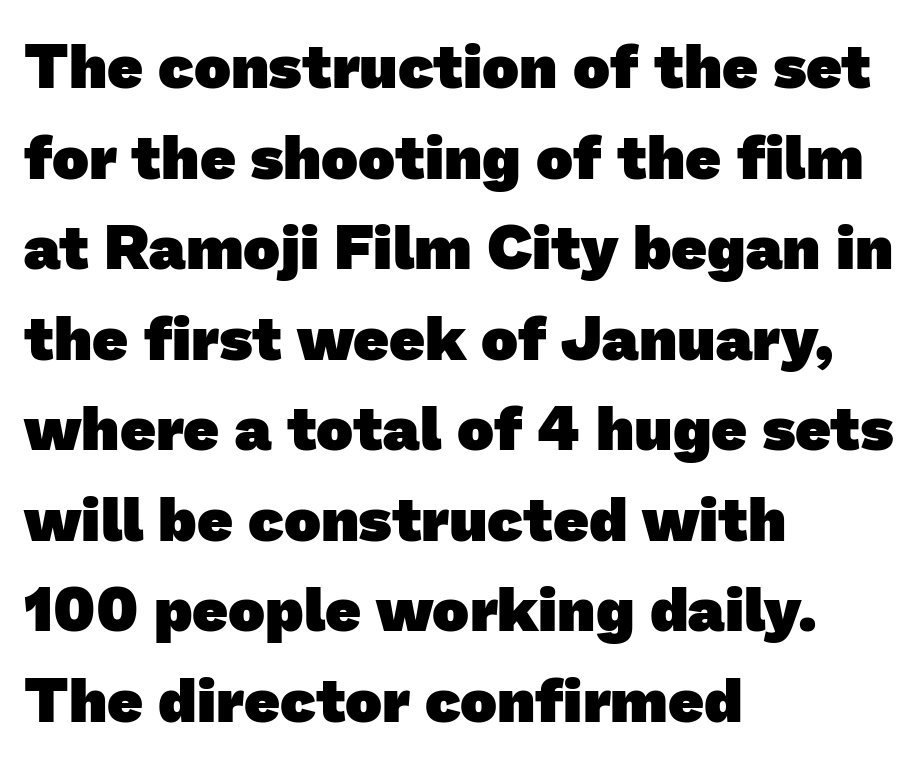
Nope, no serifs anywhere on these letters. Caption: standard tracking, unaltered. The strokes are fattened all the way to bold. A student would call this left alignment; a typographer would say flush left, rag right. The passage shown stacks its lines at a standard gap.
